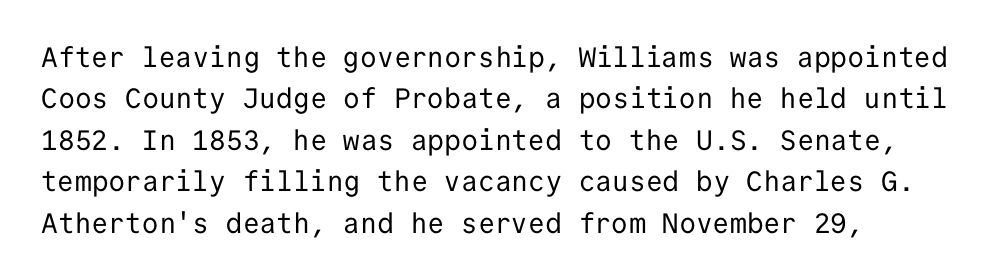
Q: Is the text bold? A: No.
Q: Is the text italic (slanted)? A: No, it is upright.
Q: Is the typeface a serif or a sans-serif typeface? A: Sans-serif.
Q: Is the text underlined? A: No.
Q: Is the spacing between letters normal or unusually wide? A: Normal.
Q: Is the spacing between lines tight, normal or loose? A: Normal.
Q: Width (condensed, normal, or wide)? A: Normal.
Q: Stroke contrast? A: Low.
Q: x-height? A: Medium.
Q: Monospaced? A: Yes.
